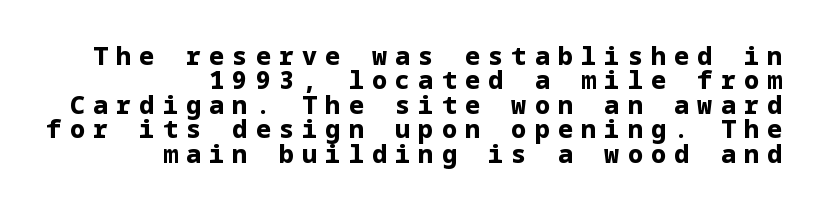
The image shows 25 px bold type, upright; set right-aligned, tight line spacing (0.98x), unusually wide letter spacing (+0.33 em), not underlined.
